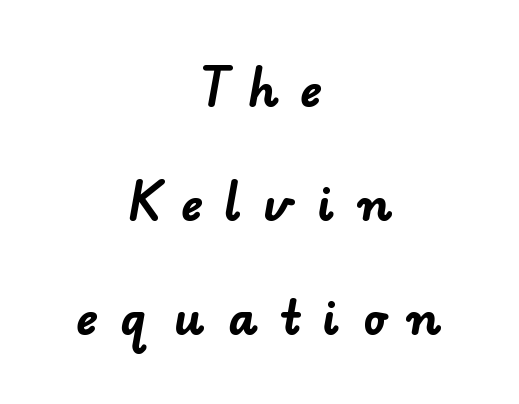
{"serif": "no", "bold": "yes", "weight": "bold", "width": "normal", "stroke_contrast": "low", "x_height": "small", "monospaced": "no", "underline": "no", "align": "center", "line_spacing": "loose", "line_spacing_ratio": 2.48, "letter_spacing": "wide", "letter_spacing_em": 0.48, "glyph_px": 46}
